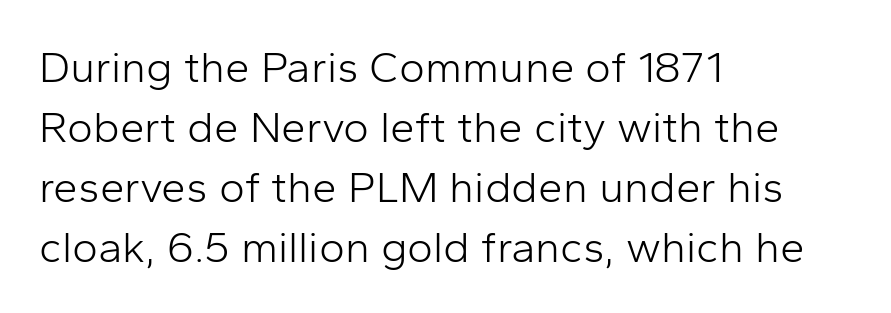
How are the letters spaced? Ordinarily, with no added tracking. Nothing heavy about these letters — not bold at all. Think of a printed novel: that variable character pitch is what you see here. The leading is moderate, giving the passage an even texture. One-word summary of the alignment: left.
